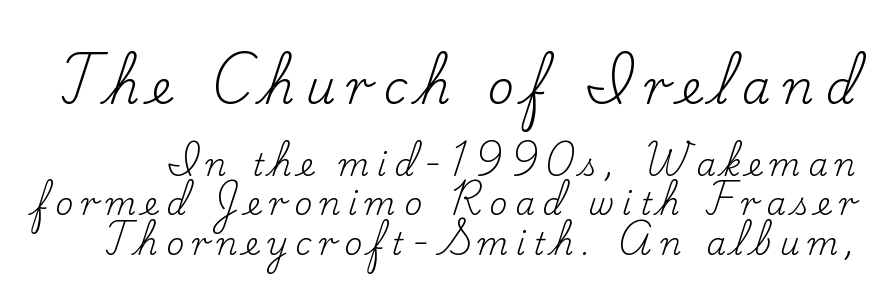
You get the large type first, then a drop to smaller type. These lines are rendered in a variable-pitch font. Little horizontal feet cap the strokes, marking this as serif type.
